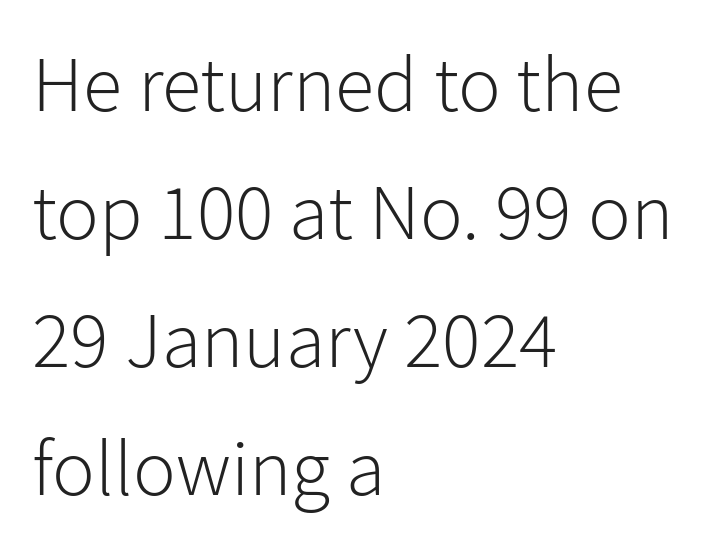
The image shows 80 px light sans-serif type, upright; set left-aligned, normal line spacing (1.6x), normal letter spacing, not underlined; low stroke contrast and a medium x-height.
